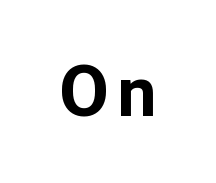
Q: Is the text bold? A: Yes.
Q: Is the text italic (slanted)? A: No, it is upright.
Q: Is the typeface a serif or a sans-serif typeface? A: Sans-serif.
Q: Is the text underlined? A: No.
Q: Width (condensed, normal, or wide)? A: Normal.
Q: Stroke contrast? A: Low.
Q: x-height? A: Medium.
Q: Monospaced? A: No.
